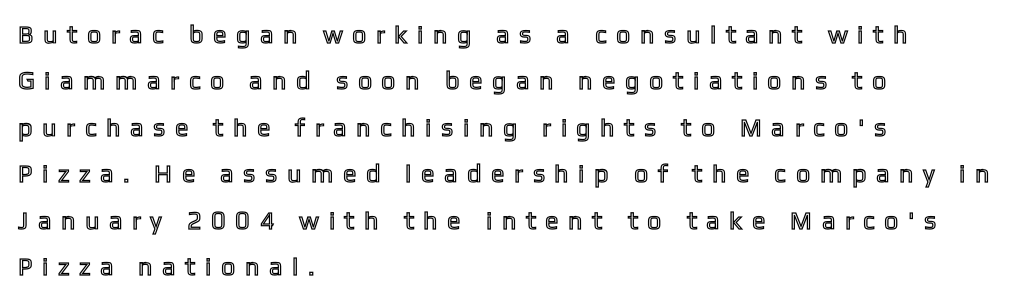
Q: Is the text italic (slanted)? A: No, it is upright.
Q: Is the text underlined? A: No.
Q: How is the paragraph aligned? A: Left-aligned.
Q: Is the spacing between letters normal or unusually wide? A: Unusually wide.
